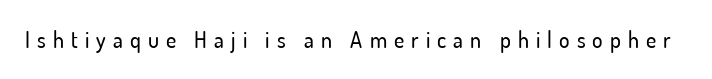
{"italic": "no", "underline": "no", "letter_spacing": "wide", "letter_spacing_em": 0.32, "glyph_px": 22}
